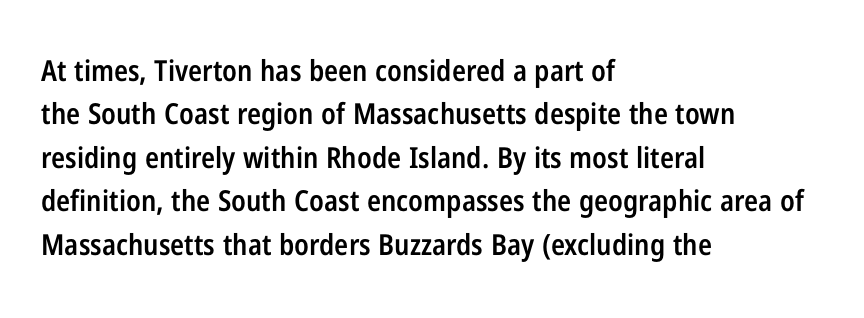
Look at the bottom of the vertical strokes: they stop flat, with no serifs. Each row of text sits above clean, open space. These lines are rendered in a variable-pitch font. Nope, not italic — everything's standing straight. The passage shown stacks its lines at a standard gap. Every row of glyphs begins at an identical x-position on the left.
